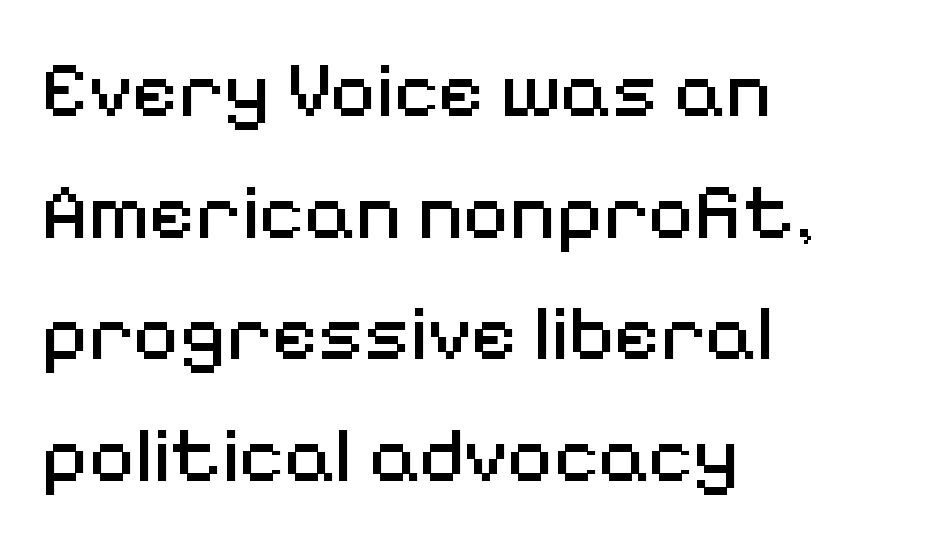
{"serif": "no", "italic": "no", "bold": "no", "weight": "regular", "width": "normal", "stroke_contrast": "medium", "x_height": "medium", "monospaced": "no", "underline": "no", "align": "left", "line_spacing": "normal", "line_spacing_ratio": 1.52, "letter_spacing": "normal", "letter_spacing_em": 0.0, "glyph_px": 80}
